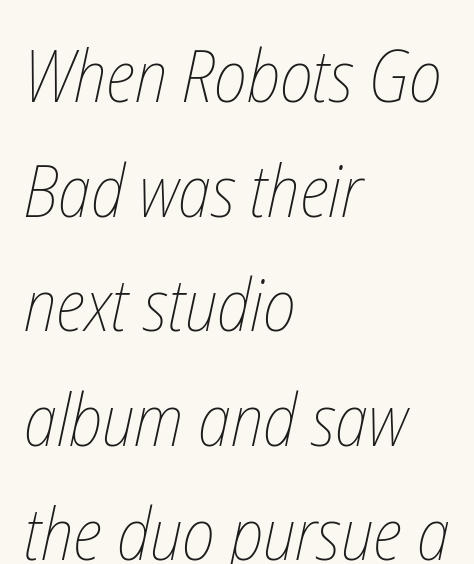
Q: Is the text bold? A: No.
Q: Is the text underlined? A: No.
Q: How is the paragraph aligned? A: Left-aligned.
Q: Is the spacing between letters normal or unusually wide? A: Normal.
Q: Is the spacing between lines tight, normal or loose? A: Normal.
Q: Width (condensed, normal, or wide)? A: Condensed.
Q: Stroke contrast? A: Low.
Q: x-height? A: Medium.
Q: Monospaced? A: No.
